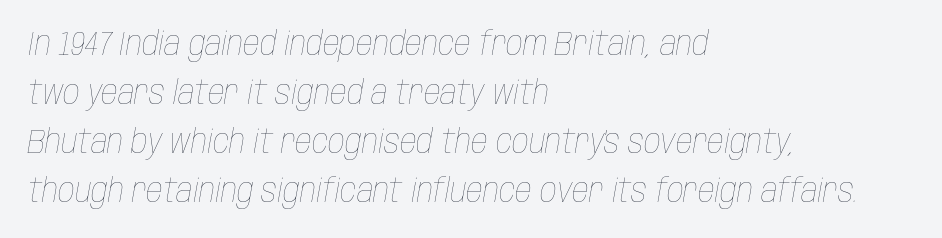
Words appear dense and cohesive because spacing is normal. Rows of type keep a routine distance in the vertical direction. If you drew a line through each stem, it would be angled. Is the block centered? No — it sits flush against the left margin. The strokes carry an ordinary text weight at most. Beneath every word, the page is bare.
